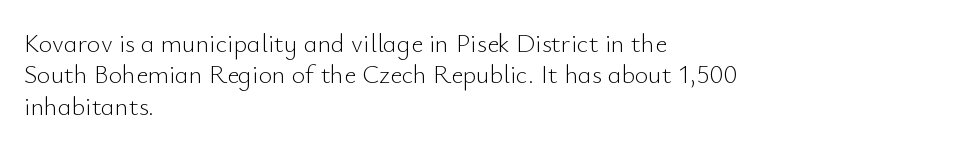
{"italic": "no", "bold": "no", "underline": "no", "align": "left", "line_spacing_ratio": 1.21, "letter_spacing": "normal", "letter_spacing_em": 0.0, "glyph_px": 26}
